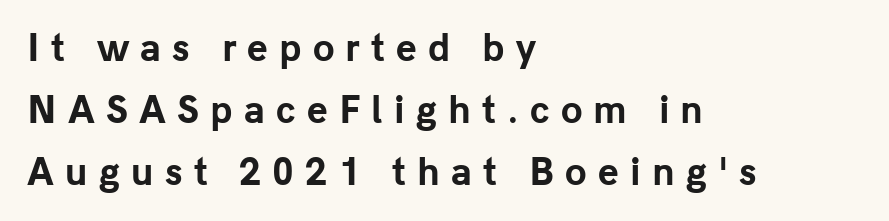
Q: Is the text bold? A: Yes.
Q: Is the text italic (slanted)? A: No, it is upright.
Q: Is the typeface a serif or a sans-serif typeface? A: Sans-serif.
Q: Is the text underlined? A: No.
Q: How is the paragraph aligned? A: Left-aligned.
Q: Is the spacing between letters normal or unusually wide? A: Unusually wide.
Q: Width (condensed, normal, or wide)? A: Normal.
Q: Stroke contrast? A: Low.
Q: x-height? A: Medium.
Q: Monospaced? A: No.
